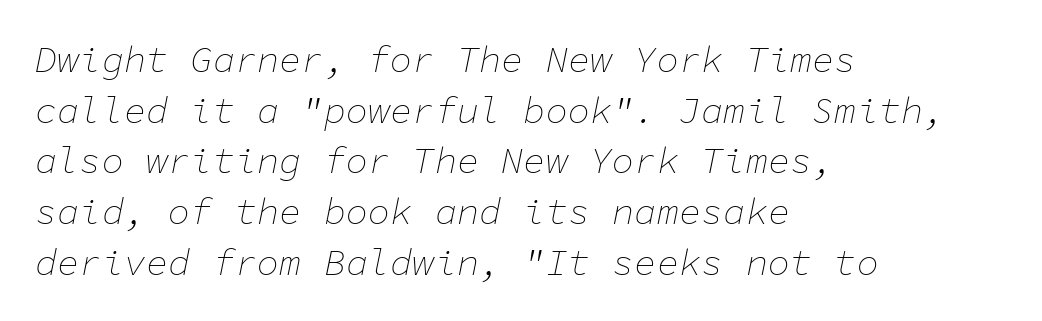
In terms of leading, this rendering sits right in the middle. The typesetter chose a ragged-right arrangement here. Compared with ordinary roman type, these characters are visibly tilted. Monospaced: the letters line up in strict vertical columns. Ink coverage per letter is moderate at most. Lines of text with bare space underneath.
